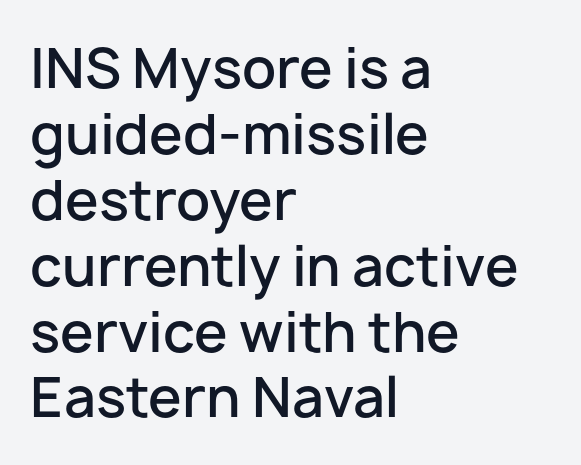
The glyphs in this specimen are sans serif. A classic flush-left, rag-right setting is used for this passage. Tall strokes in this sample are plumb rather than angled. A bit beefed up — I'd call it semibold rather than bold. Plain, unruled lines of type. Spacing between characters is what you'd get straight out of the box.
